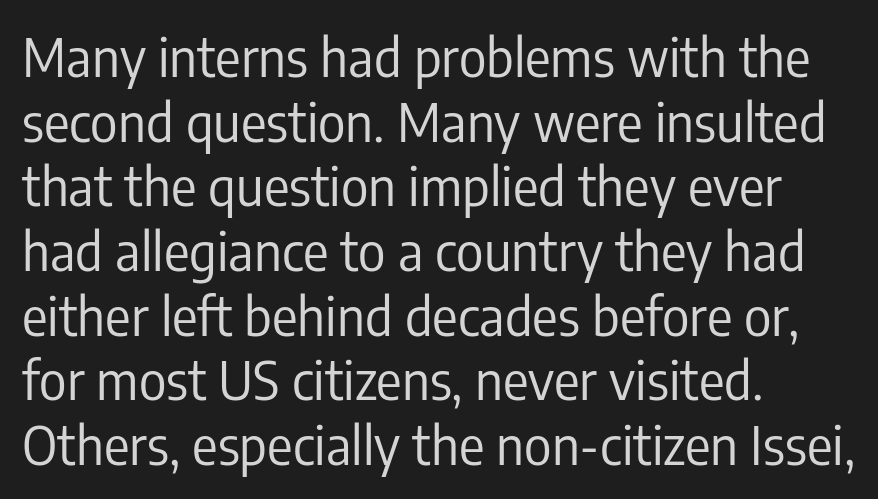
The image shows 53 px regular-weight, condensed sans-serif type, upright; set left-aligned, line spacing 1.22x, normal letter spacing, not underlined; low stroke contrast and a medium x-height.
